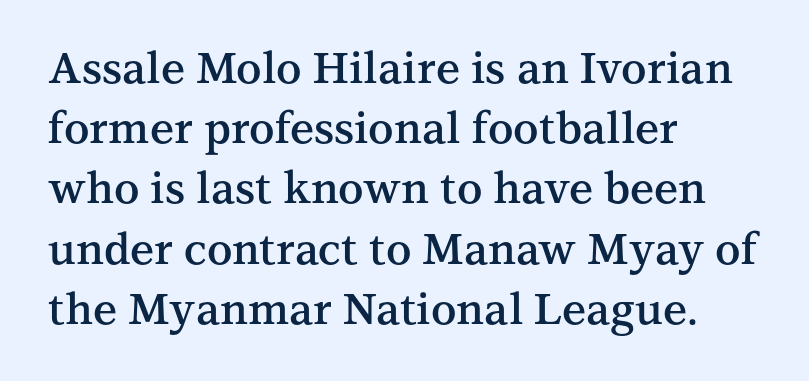
The image shows 43 px semibold serif type, upright; set left-aligned, normal line spacing (1.4x), normal letter spacing, not underlined; medium stroke contrast and a medium x-height.
